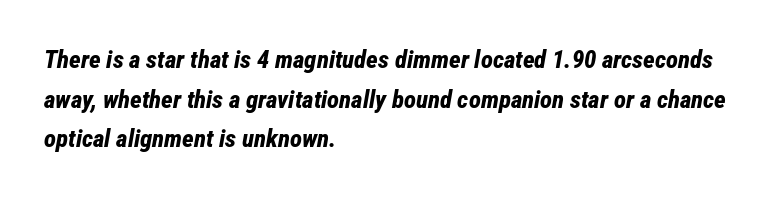
The image shows 25 px bold type, italic (leaning right); set left-aligned, normal line spacing (1.59x), normal letter spacing, not underlined.
